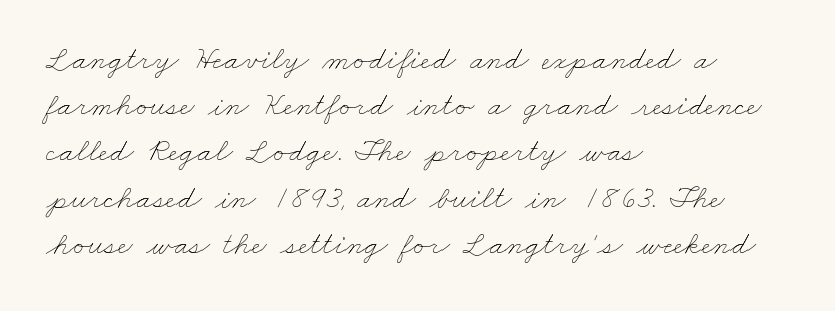
{"bold": "no", "weight": "thin", "width": "wide", "stroke_contrast": "low", "x_height": "small", "monospaced": "no", "underline": "no", "align": "left", "line_spacing": "normal", "line_spacing_ratio": 1.4, "letter_spacing": "normal", "letter_spacing_em": 0.0, "glyph_px": 33}
